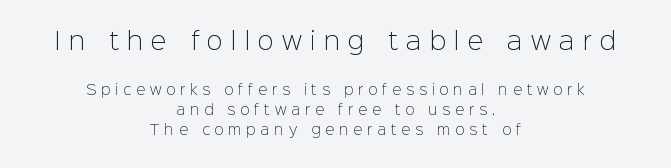
Q: Is the text bold? A: No.
Q: Is the text italic (slanted)? A: No, it is upright.
Q: Is the text underlined? A: No.
Q: How is the paragraph aligned? A: Centered.
Q: Is the spacing between letters normal or unusually wide? A: Unusually wide.
Q: Is the spacing between lines tight, normal or loose? A: Normal.
Q: Which block of text is set in a larger size, the first (top) or the second (bottom)? A: The first (top) one.
